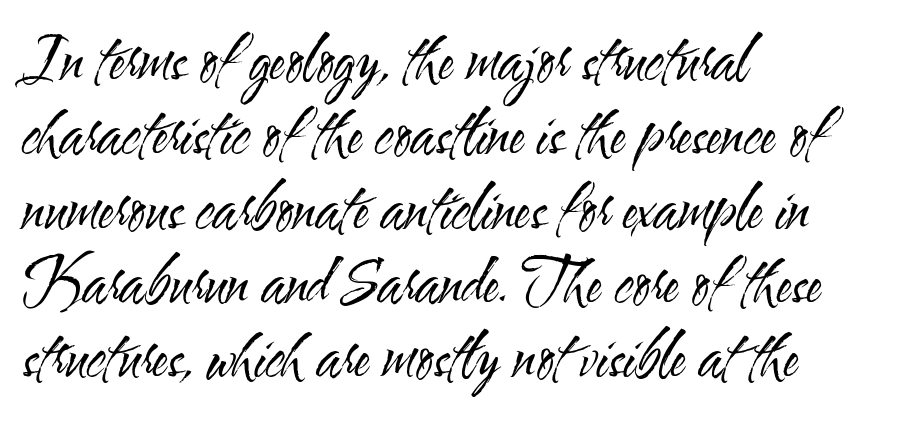
No extra tracking has been applied to these lines. This is not heavy type; no bold has been used. The space directly below the letters is spotless.
